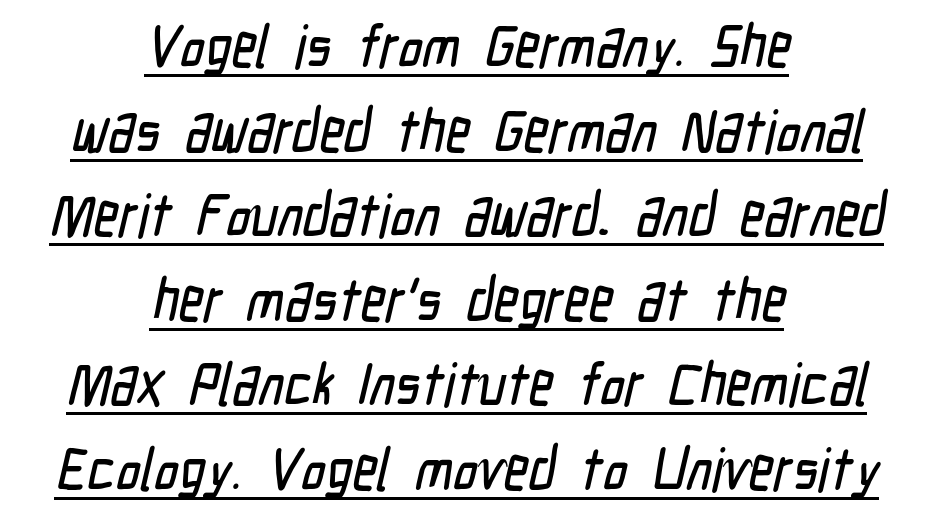
The image shows 60 px condensed sans-serif type; set centered, normal line spacing (1.41x), normal letter spacing, underlined; low stroke contrast and a medium x-height.
